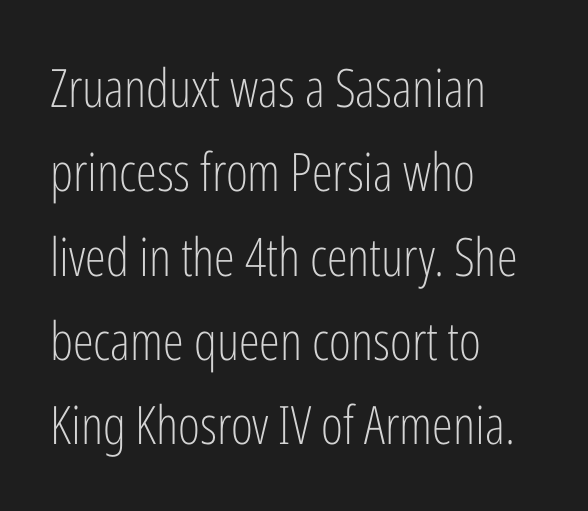
Q: Is the text bold? A: No.
Q: Is the text italic (slanted)? A: No, it is upright.
Q: Is the typeface a serif or a sans-serif typeface? A: Sans-serif.
Q: Is the text underlined? A: No.
Q: How is the paragraph aligned? A: Left-aligned.
Q: Is the spacing between letters normal or unusually wide? A: Normal.
Q: Is the spacing between lines tight, normal or loose? A: Normal.
Q: Width (condensed, normal, or wide)? A: Condensed.
Q: Stroke contrast? A: Low.
Q: x-height? A: Medium.
Q: Monospaced? A: No.
